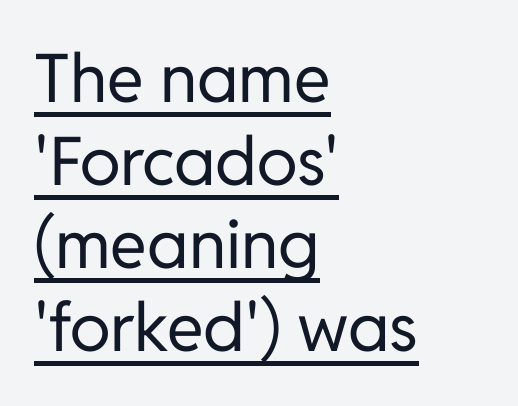
{"serif": "no", "italic": "no", "bold": "no", "weight": "regular", "width": "normal", "stroke_contrast": "low", "x_height": "medium", "monospaced": "no", "underline": "yes", "align": "left", "line_spacing_ratio": 1.24, "letter_spacing": "normal", "letter_spacing_em": 0.0, "glyph_px": 67}
